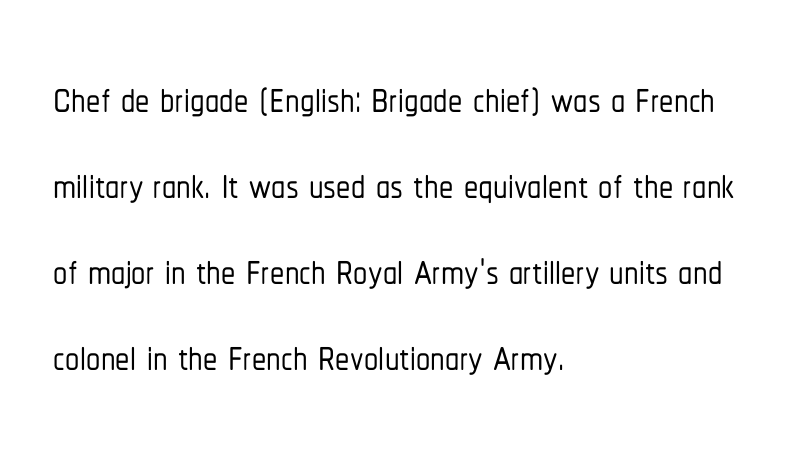
Serif or sans? Sans — the stroke terminals are bare. The typesetter chose a ragged-right arrangement here. The passage shown is typed in a proportional face where columns would drift. The rows are spaced the way most documents space them. Check under the words: just untouched page.
